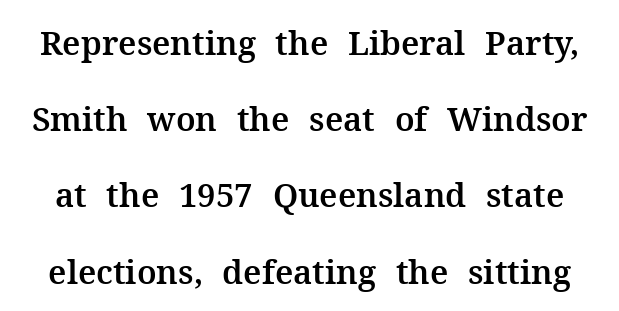
The lettering holds an erect, upright posture throughout. Do the characters align in a grid? No, the font is proportional. Examine the stroke ends and you'll spot serifs. Standard letterfit; no display-style spreading of the glyphs. What's the leading like? Stretched, with rows far apart.
